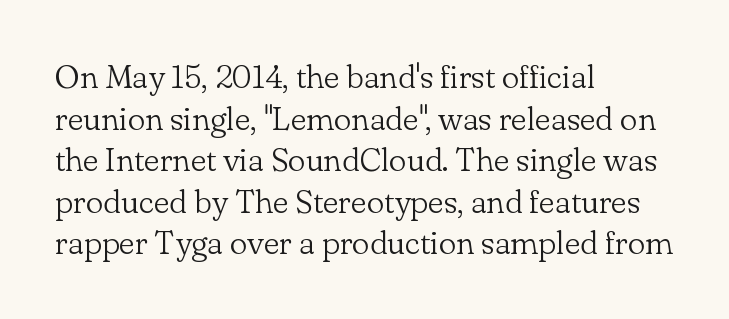
{"serif": "yes", "italic": "no", "bold": "no", "weight": "light", "width": "normal", "stroke_contrast": "low", "x_height": "small", "monospaced": "no", "underline": "no", "align": "left", "line_spacing": "normal", "line_spacing_ratio": 1.26, "letter_spacing": "normal", "letter_spacing_em": 0.0, "glyph_px": 33}
